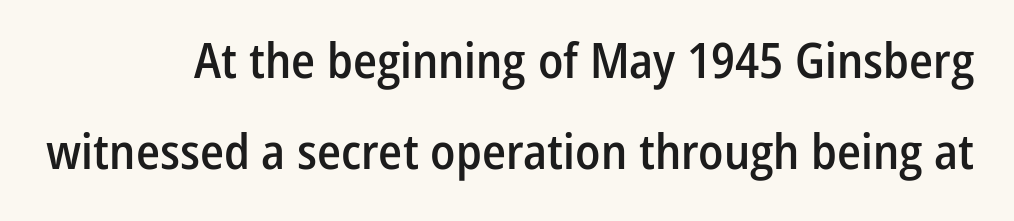
Q: Is the text bold? A: Semi-bold.
Q: Is the text italic (slanted)? A: No, it is upright.
Q: Is the typeface a serif or a sans-serif typeface? A: Sans-serif.
Q: Is the text underlined? A: No.
Q: Is the spacing between letters normal or unusually wide? A: Normal.
Q: Width (condensed, normal, or wide)? A: Condensed.
Q: Stroke contrast? A: Low.
Q: x-height? A: Medium.
Q: Monospaced? A: No.
